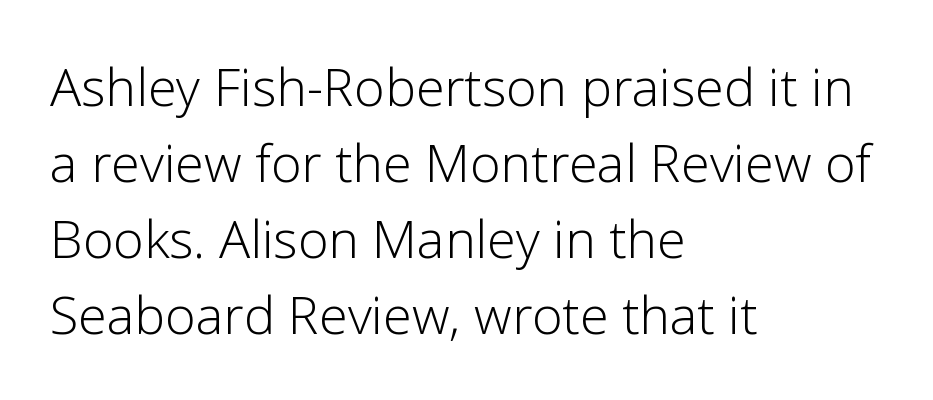
Q: Is the text bold? A: No.
Q: Is the text italic (slanted)? A: No, it is upright.
Q: Is the typeface a serif or a sans-serif typeface? A: Sans-serif.
Q: Is the text underlined? A: No.
Q: How is the paragraph aligned? A: Left-aligned.
Q: Is the spacing between letters normal or unusually wide? A: Normal.
Q: Is the spacing between lines tight, normal or loose? A: Normal.
Q: Width (condensed, normal, or wide)? A: Normal.
Q: Stroke contrast? A: Low.
Q: x-height? A: Medium.
Q: Monospaced? A: No.
